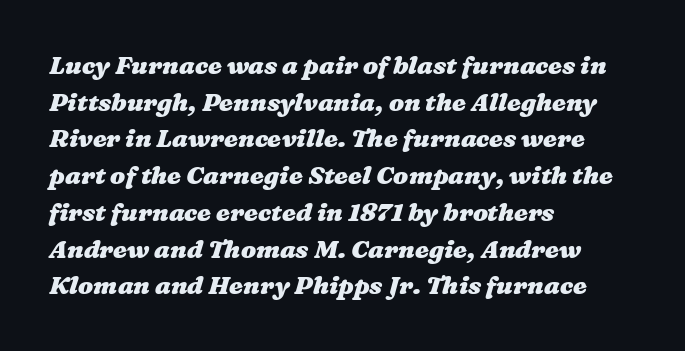
The image shows 25 px bold type; set left-aligned, normal line spacing (1.47x), normal letter spacing, not underlined.
